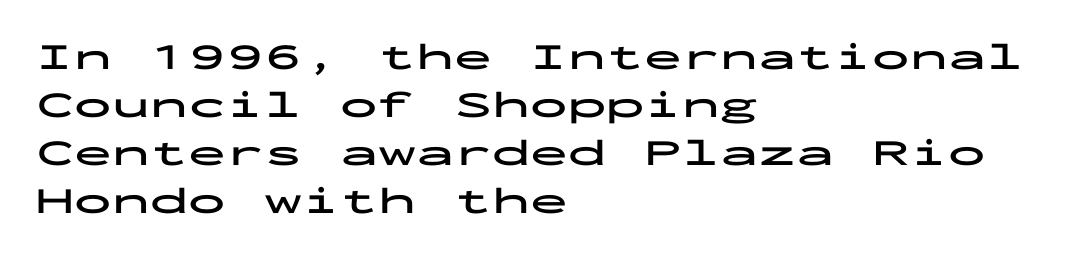
The image shows 38 px bold, wide sans-serif type, upright, monospaced; set left-aligned, normal line spacing (1.26x), normal letter spacing, not underlined; low stroke contrast and a medium x-height.
